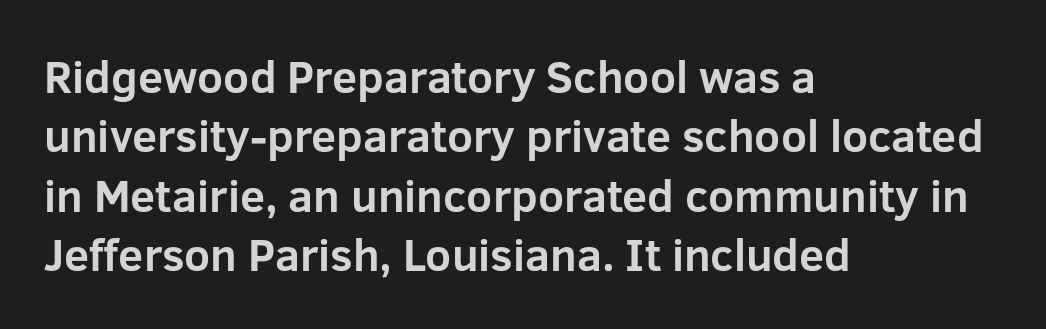
Q: Is the text bold? A: Yes.
Q: Is the text italic (slanted)? A: No, it is upright.
Q: Is the typeface a serif or a sans-serif typeface? A: Sans-serif.
Q: Is the text underlined? A: No.
Q: How is the paragraph aligned? A: Left-aligned.
Q: Is the spacing between letters normal or unusually wide? A: Normal.
Q: Is the spacing between lines tight, normal or loose? A: Normal.
Q: Width (condensed, normal, or wide)? A: Normal.
Q: Stroke contrast? A: Low.
Q: x-height? A: Medium.
Q: Monospaced? A: No.
